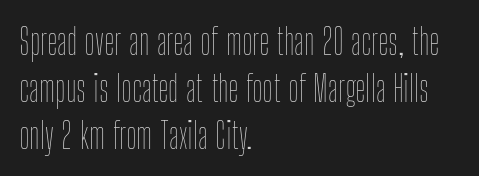
Alignment: flush left. Each new line begins a customary step beneath the previous one. Posture: vertical. A typesetter would call this zero additional tracking. The cut favours lightness, reaching ordinary text weight at its darkest. Character widths vary here, with narrow letters taking less room than wide ones.
